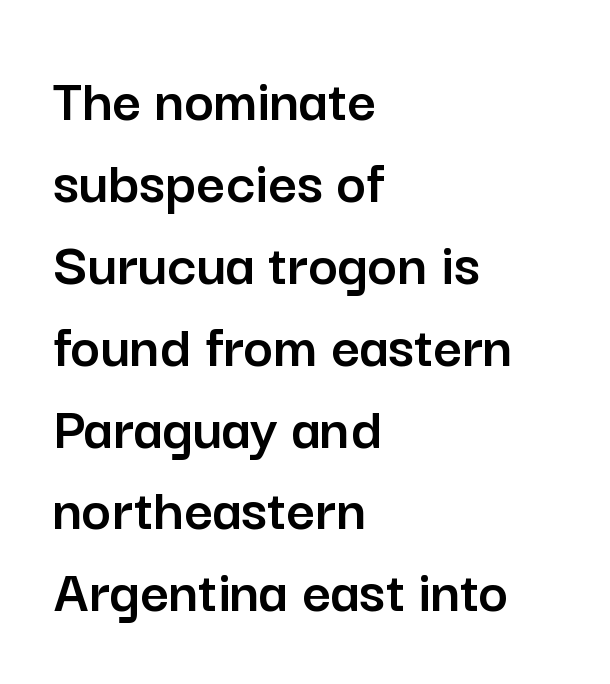
Is this a fixed-width face? No — the glyphs have proportional, varying widths. Vertical spacing — default. A roman cut, with each character standing at attention. The letterforms sit shoulder to shoulder at normal distance. Type without underlining. The letters carry no serifs — their stems end cleanly without finishing strokes.
